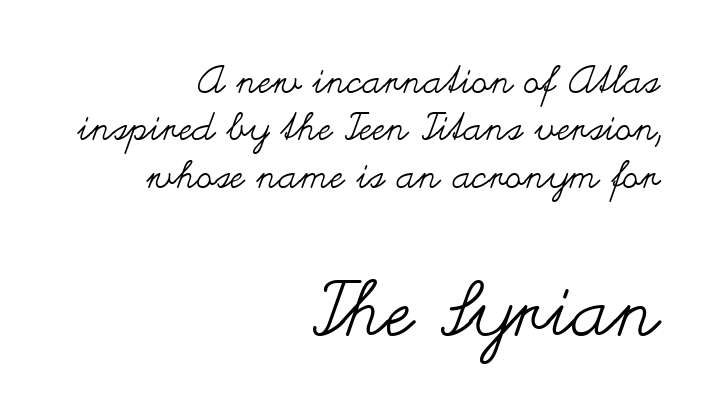
Honestly, the row spacing looks completely unremarkable. This reads as an unemphasized weight, regular at the heaviest. Line endings align vertically; line beginnings do not. The rendering uses natural spacing where letterforms have individual widths. The following chunk of copy outweighs the initial chunk in type size.
